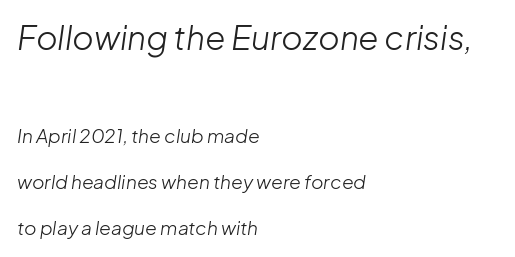
{"italic": "yes", "lean": "right", "slant_degrees": 8, "bold": "no", "weight": "light", "width": "normal", "stroke_contrast": "low", "x_height": "medium", "monospaced": "no", "underline": "no", "align": "left", "line_spacing": "loose", "line_spacing_ratio": 2.43, "letter_spacing": "normal", "letter_spacing_em": 0.0, "larger_block": "first", "size_ratio": 1.74, "glyph_px": 33}
